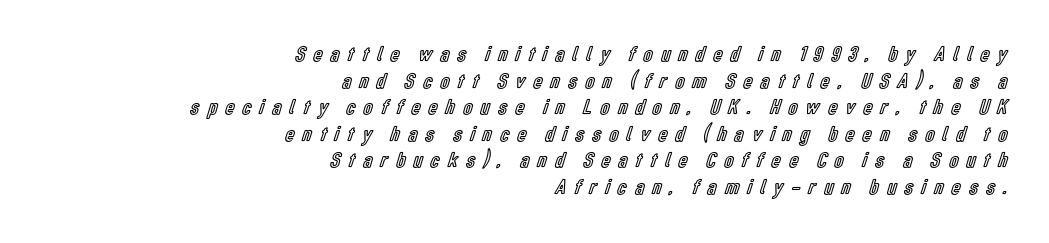
The image shows 22 px text type; set right-aligned, line spacing 1.21x, unusually wide letter spacing (+0.38 em), not underlined.
